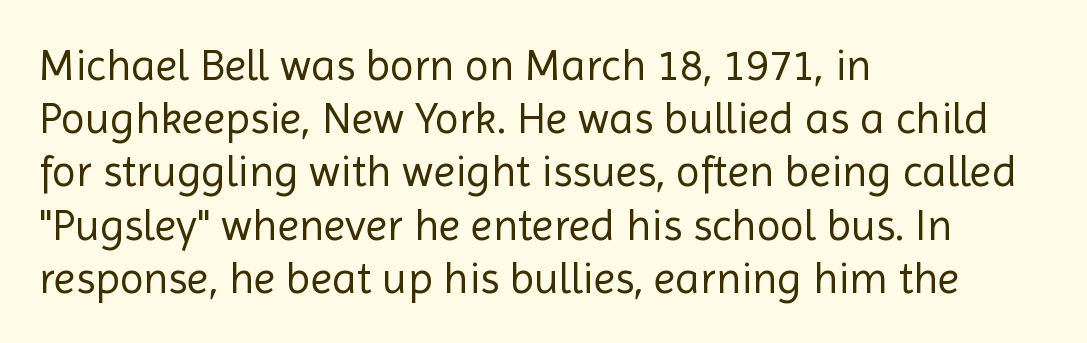
Q: Is the text bold? A: No.
Q: Is the text italic (slanted)? A: No, it is upright.
Q: Is the typeface a serif or a sans-serif typeface? A: Sans-serif.
Q: Is the text underlined? A: No.
Q: How is the paragraph aligned? A: Left-aligned.
Q: Is the spacing between letters normal or unusually wide? A: Normal.
Q: Width (condensed, normal, or wide)? A: Normal.
Q: x-height? A: Medium.
Q: Monospaced? A: No.
